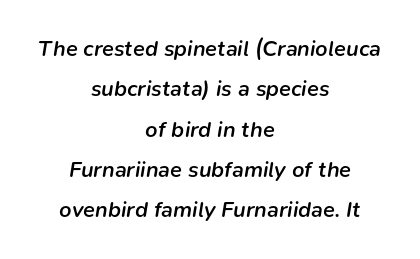
The image shows 22 px text type, italic (leaning right); set centered, line spacing 1.83x, normal letter spacing, not underlined.
